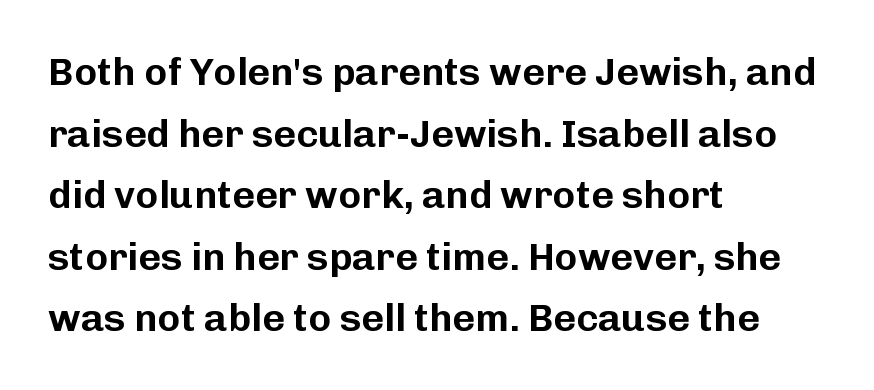
The image shows 39 px sans-serif type, upright; set left-aligned, normal line spacing (1.58x), normal letter spacing, not underlined; low stroke contrast and a medium x-height.
